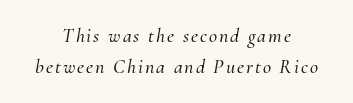
Q: Is the text italic (slanted)? A: Yes, it leans right by about 10 degrees.
Q: Is the text underlined? A: No.
Q: How is the paragraph aligned? A: Centered.
Q: Is the spacing between lines tight, normal or loose? A: Normal.
